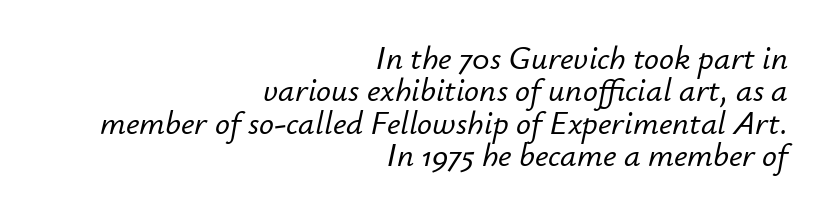
Is this a fixed-width face? No — the glyphs have proportional, varying widths. Is the letter spacing exaggerated? No — it looks like the ordinary default. Quick note: underline off. A flush-right, rag-left setting is used for this passage. If you measured baseline to baseline, you'd find a short distance. Yep, that's italic — everything's leaning.
